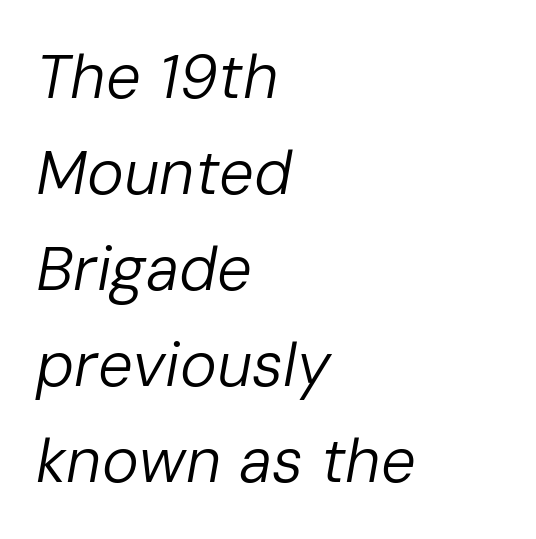
Q: Is the text bold? A: No.
Q: Is the text italic (slanted)? A: Yes, it leans right by about 10 degrees.
Q: Is the text underlined? A: No.
Q: How is the paragraph aligned? A: Left-aligned.
Q: Is the spacing between letters normal or unusually wide? A: Normal.
Q: Is the spacing between lines tight, normal or loose? A: Normal.
Q: Width (condensed, normal, or wide)? A: Normal.
Q: Stroke contrast? A: Low.
Q: x-height? A: Medium.
Q: Monospaced? A: No.
